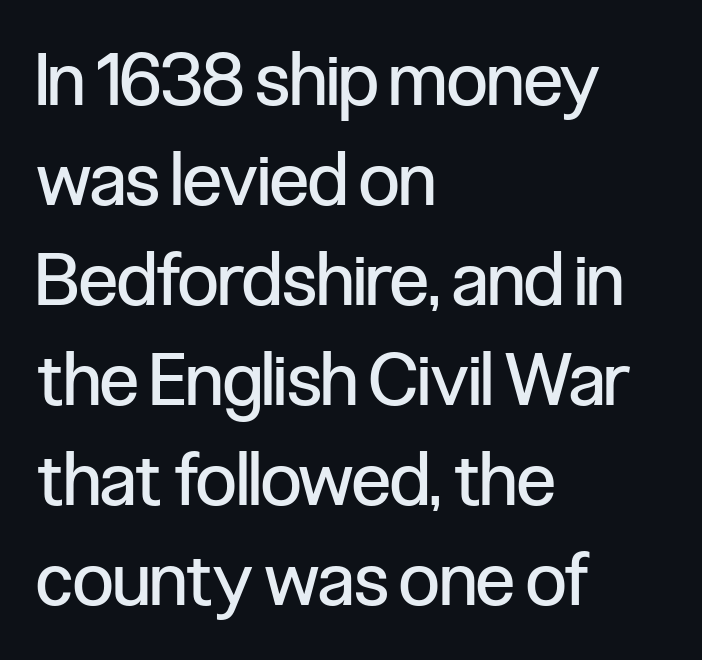
{"serif": "no", "italic": "no", "bold": "no", "weight": "regular", "width": "condensed", "stroke_contrast": "low", "x_height": "medium", "monospaced": "no", "underline": "no", "align": "left", "line_spacing": "normal", "line_spacing_ratio": 1.37, "letter_spacing": "normal", "letter_spacing_em": 0.0, "glyph_px": 73}
